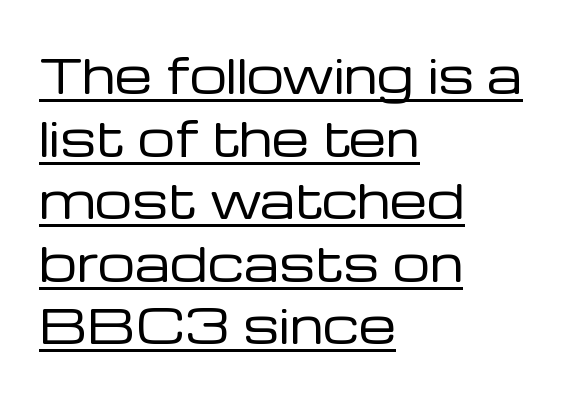
Q: Is the text bold? A: No.
Q: Is the text italic (slanted)? A: No, it is upright.
Q: Is the typeface a serif or a sans-serif typeface? A: Sans-serif.
Q: Is the text underlined? A: Yes.
Q: How is the paragraph aligned? A: Left-aligned.
Q: Is the spacing between letters normal or unusually wide? A: Normal.
Q: Is the spacing between lines tight, normal or loose? A: Normal.
Q: Width (condensed, normal, or wide)? A: Normal.
Q: Stroke contrast? A: Low.
Q: x-height? A: Medium.
Q: Monospaced? A: No.
